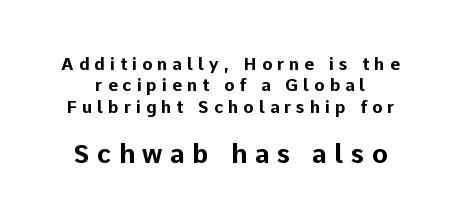
{"italic": "no", "bold": "yes", "underline": "no", "line_spacing": "normal", "line_spacing_ratio": 1.26, "letter_spacing": "wide", "letter_spacing_em": 0.29, "larger_block": "second", "size_ratio": 1.53, "glyph_px": 26}
